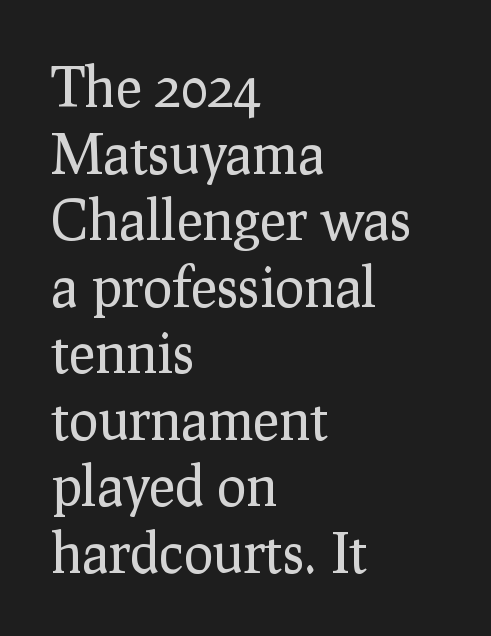
A clean baseline with only descenders dipping below it. Serif or sans? Serif — the stroke terminals have little feet. Proportional: the letters do not fall into vertical columns. The lettering holds an erect, upright posture throughout. Line starts are locked; line ends wander. The passage shown is not bold in any degree.
